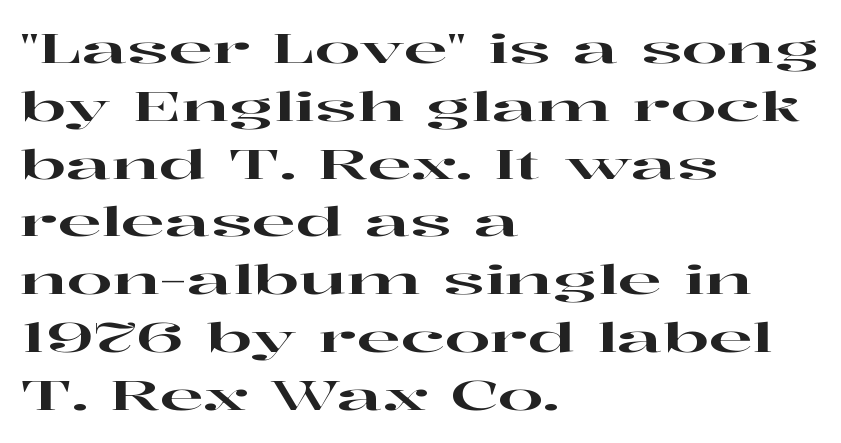
{"serif": "yes", "italic": "no", "width": "wide", "stroke_contrast": "high", "x_height": "medium", "monospaced": "no", "underline": "no", "align": "left", "line_spacing": "normal", "line_spacing_ratio": 1.41, "letter_spacing": "normal", "letter_spacing_em": 0.0, "glyph_px": 41}
